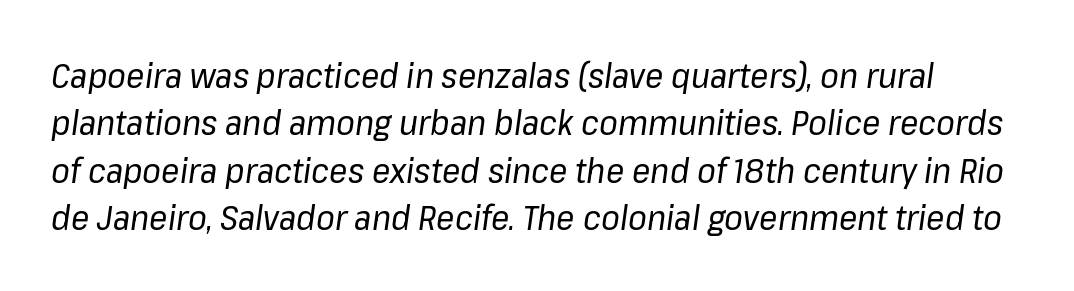
Q: Is the text bold? A: No.
Q: Is the text italic (slanted)? A: Yes, it leans right by about 8 degrees.
Q: Is the text underlined? A: No.
Q: Is the spacing between letters normal or unusually wide? A: Normal.
Q: Is the spacing between lines tight, normal or loose? A: Normal.
Q: Width (condensed, normal, or wide)? A: Normal.
Q: Stroke contrast? A: Low.
Q: x-height? A: Medium.
Q: Monospaced? A: No.
